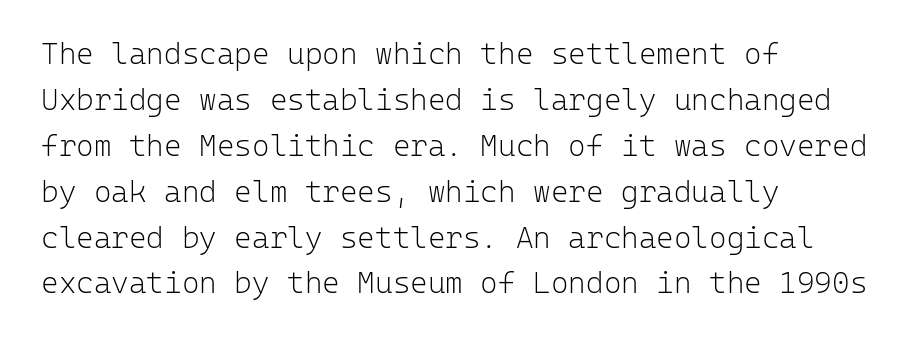
{"serif": "no", "italic": "no", "bold": "no", "weight": "light", "width": "normal", "stroke_contrast": "low", "x_height": "medium", "monospaced": "yes", "underline": "no", "align": "left", "line_spacing": "normal", "line_spacing_ratio": 1.53, "letter_spacing": "normal", "letter_spacing_em": 0.0, "glyph_px": 30}
